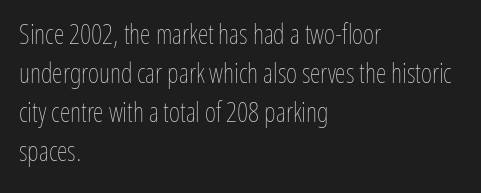
The image shows 27 px text type, upright; set left-aligned, normal line spacing (1.45x), normal letter spacing, not underlined.
